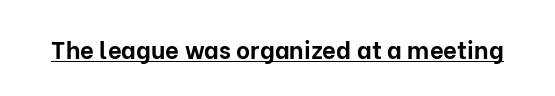
{"italic": "no", "bold": "yes", "underline": "yes", "letter_spacing": "normal", "letter_spacing_em": 0.0, "glyph_px": 24}
